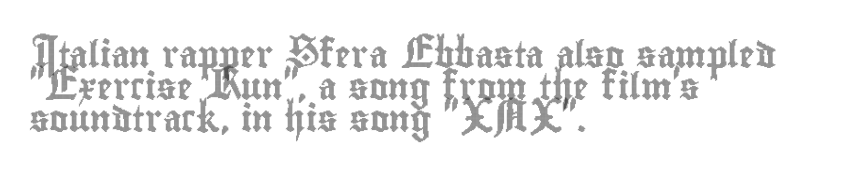
Standard letterfit; no display-style spreading of the glyphs. The string is rendered with underlining switched off. Compared with a centered layout, this one pins lines to the left instead. Vertical strokes here are truly vertical.
